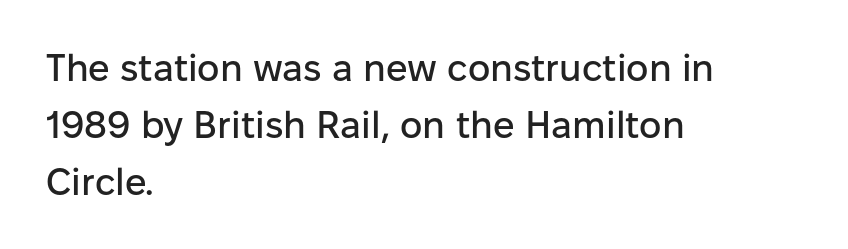
Here the designer chose a conventional face with non-uniform glyph widths. The text block is weighted toward the left margin, trailing off unevenly rightward. Each word holds together tightly as a unit, with standard inter-letter gaps. In terms of leading, this rendering sits right in the middle. No word sits above an underline.
